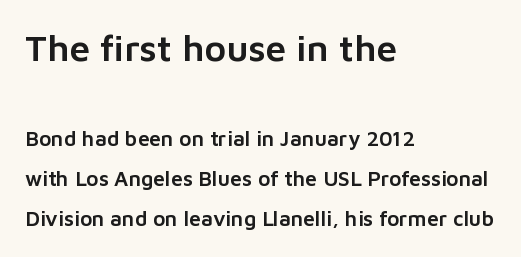
The rendering anchors every line to the left-hand side. The letters in the upper block stand taller than those in the block below. Widely set lines give the paragraph a tall, airy silhouette. Check where the strokes stop: nothing finishes them off — pure sans. A typesetter would call this zero additional tracking.
